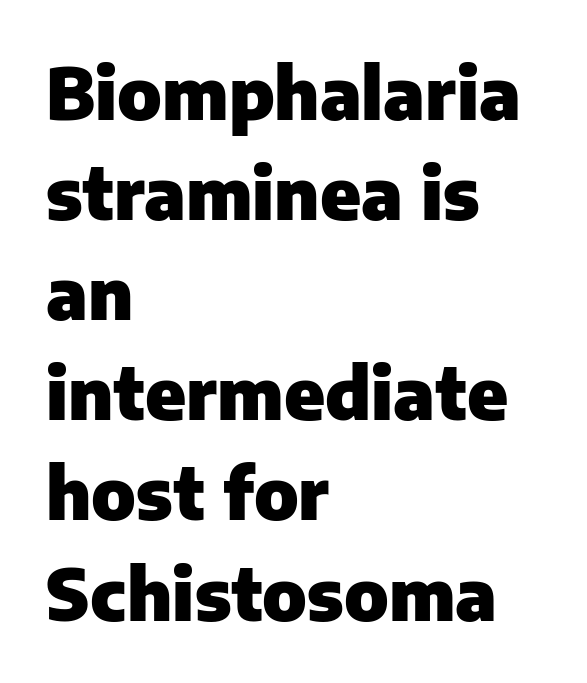
{"serif": "no", "italic": "no", "bold": "yes", "weight": "heavy", "width": "normal", "stroke_contrast": "low", "x_height": "medium", "monospaced": "no", "underline": "no", "align": "left", "line_spacing": "normal", "line_spacing_ratio": 1.41, "letter_spacing": "normal", "letter_spacing_em": 0.0, "glyph_px": 71}
